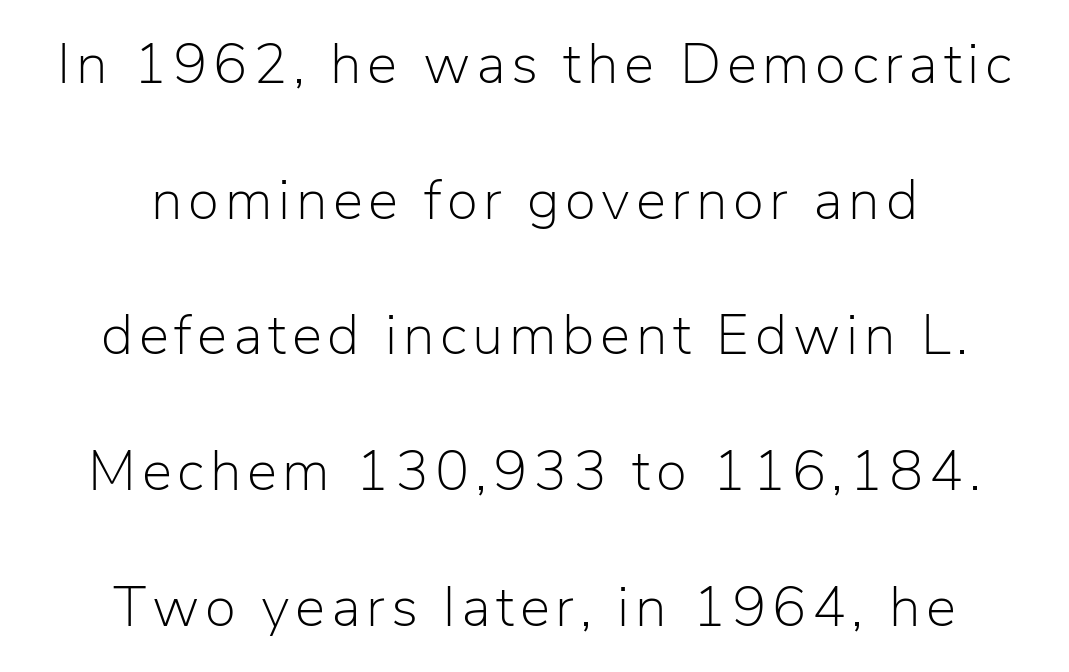
Typeset on center — no edge is straight. Each letter keeps its own natural width here, so spacing adapts to shape. Is there much room between lines? Yes — plenty of vertical air separates them. Unlike a traditional serif, this face leaves its strokes unadorned. Every stem runs plumb, perpendicular to the baseline. Compared with a typical body face, this is equally light or lighter still.
